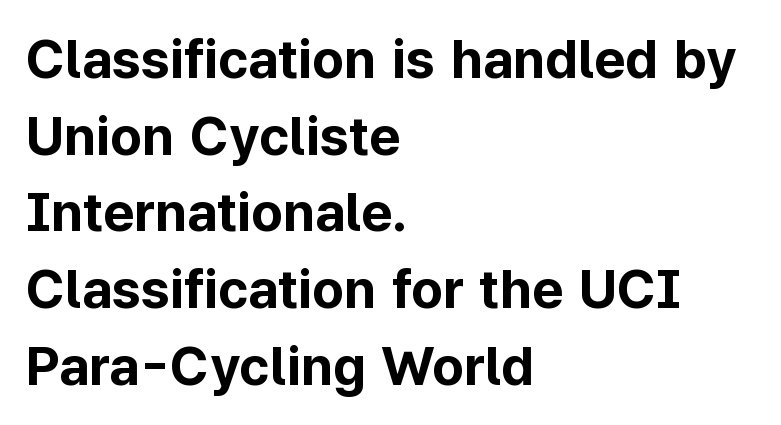
The image shows 54 px bold sans-serif type, upright; set left-aligned, normal line spacing (1.42x), normal letter spacing, not underlined; low stroke contrast and a medium x-height.
